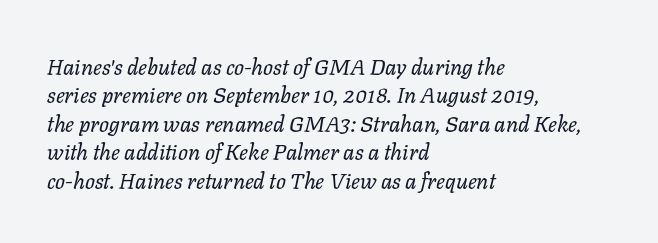
Q: Is the text bold? A: No.
Q: Is the text italic (slanted)? A: Yes, it leans right by about 11 degrees.
Q: Is the text underlined? A: No.
Q: How is the paragraph aligned? A: Left-aligned.
Q: Is the spacing between letters normal or unusually wide? A: Normal.
Q: Is the spacing between lines tight, normal or loose? A: Normal.
